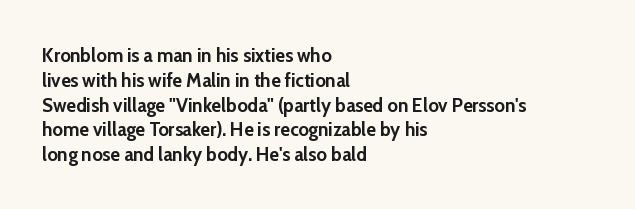
The image shows 20 px bold type, upright; set left-aligned, line spacing 1.24x, normal letter spacing, not underlined.
